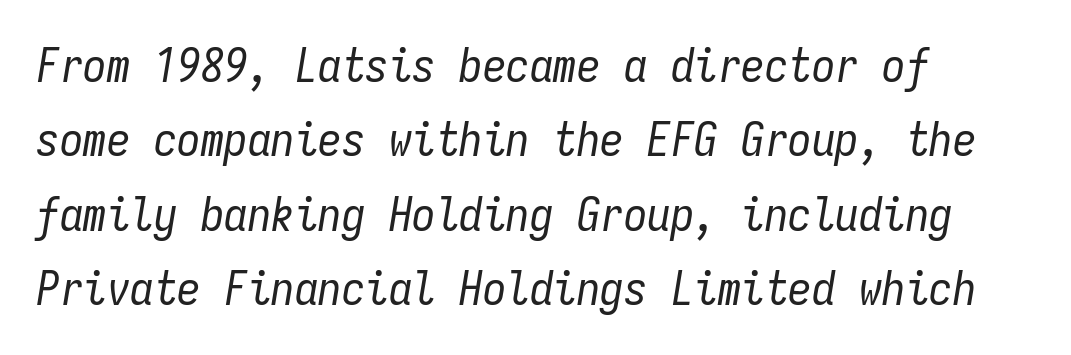
The image shows 47 px regular-weight, condensed type, italic (leaning right), monospaced; set left-aligned, normal line spacing (1.58x), normal letter spacing, not underlined; low stroke contrast and a medium x-height.
